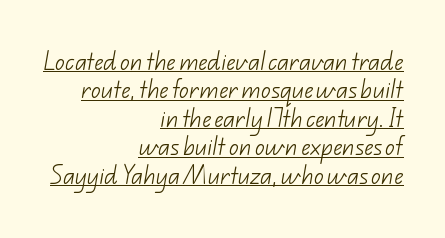
{"bold": "no", "underline": "yes", "align": "right", "line_spacing": "normal", "line_spacing_ratio": 1.42, "letter_spacing": "normal", "letter_spacing_em": 0.0, "glyph_px": 20}
